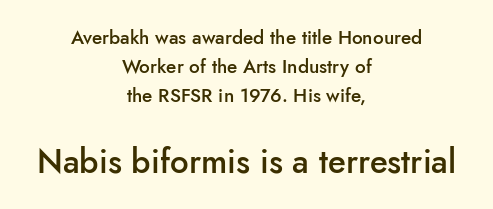
Q: Is the text bold? A: Semi-bold.
Q: Is the text italic (slanted)? A: No, it is upright.
Q: Is the typeface a serif or a sans-serif typeface? A: Sans-serif.
Q: Is the text underlined? A: No.
Q: How is the paragraph aligned? A: Centered.
Q: Is the spacing between letters normal or unusually wide? A: Normal.
Q: Is the spacing between lines tight, normal or loose? A: Normal.
Q: Which block of text is set in a larger size, the first (top) or the second (bottom)? A: The second (bottom) one.
Q: Width (condensed, normal, or wide)? A: Normal.
Q: Stroke contrast? A: Low.
Q: x-height? A: Small.
Q: Monospaced? A: No.
